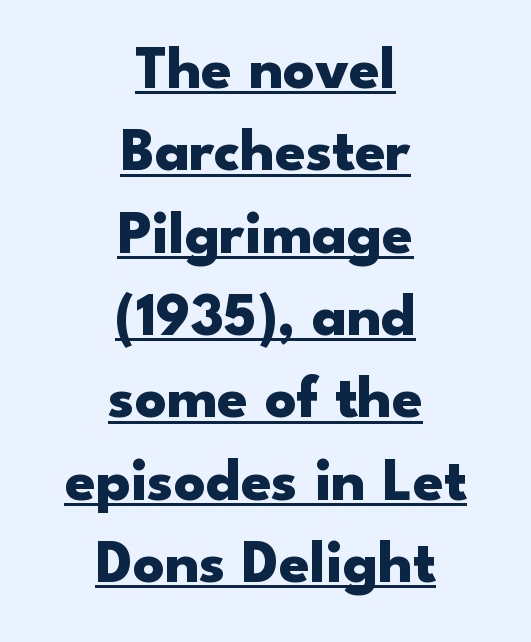
{"serif": "no", "italic": "no", "bold": "yes", "weight": "heavy", "width": "wide", "stroke_contrast": "low", "x_height": "small", "monospaced": "no", "underline": "yes", "align": "center", "line_spacing": "normal", "line_spacing_ratio": 1.35, "letter_spacing": "normal", "letter_spacing_em": 0.0, "glyph_px": 61}
